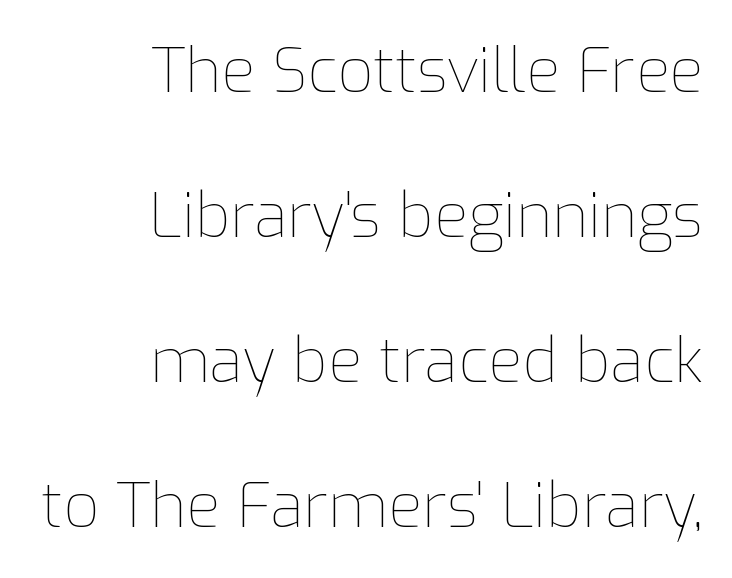
Baseline-to-baseline distance is far greater than the letter height. The passage shown has conventional tracking throughout. Italic? Not at all — the glyphs are vertical. Underlining? Definitely not there. A light-to-regular cut is what we see here.
